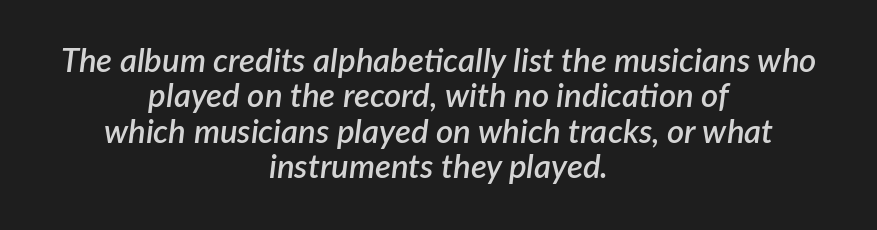
Q: Is the text bold? A: Semi-bold.
Q: Is the text italic (slanted)? A: Yes, it leans right by about 7 degrees.
Q: Is the text underlined? A: No.
Q: How is the paragraph aligned? A: Centered.
Q: Is the spacing between letters normal or unusually wide? A: Normal.
Q: Is the spacing between lines tight, normal or loose? A: Tight.
Q: Width (condensed, normal, or wide)? A: Normal.
Q: Stroke contrast? A: Low.
Q: x-height? A: Medium.
Q: Monospaced? A: No.
